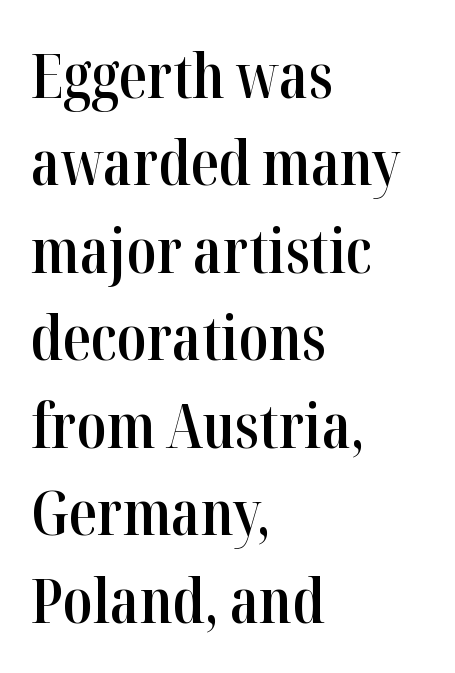
The image shows 62 px semibold, condensed serif type, upright; set left-aligned, normal line spacing (1.41x), normal letter spacing, not underlined; high stroke contrast and a medium x-height.
